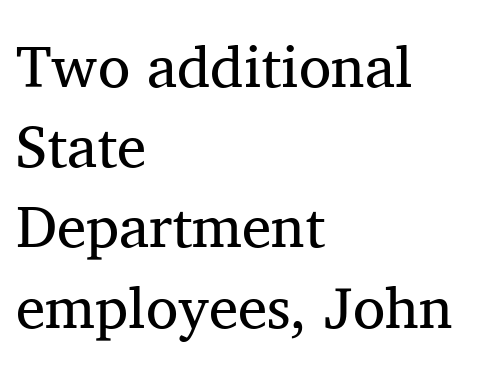
{"serif": "yes", "italic": "no", "bold": "no", "weight": "regular", "width": "normal", "stroke_contrast": "medium", "x_height": "medium", "monospaced": "no", "underline": "no", "align": "left", "line_spacing": "normal", "line_spacing_ratio": 1.36, "letter_spacing": "normal", "letter_spacing_em": 0.0, "glyph_px": 59}
